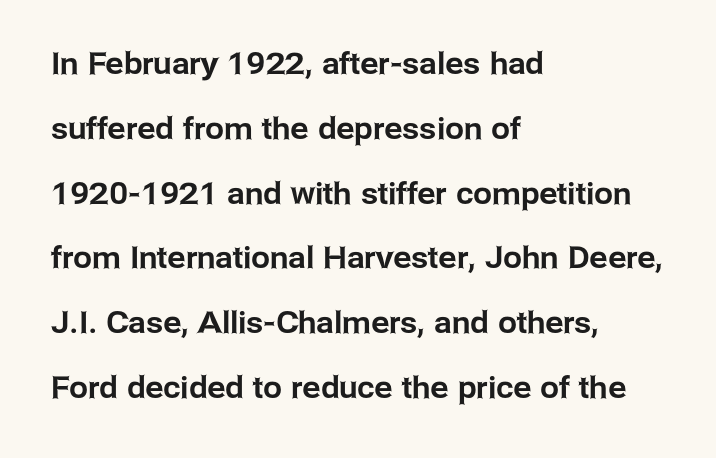
The image shows 30 px sans-serif type, upright; set left-aligned, loose line spacing (2.16x), normal letter spacing, not underlined; low stroke contrast and a medium x-height.
